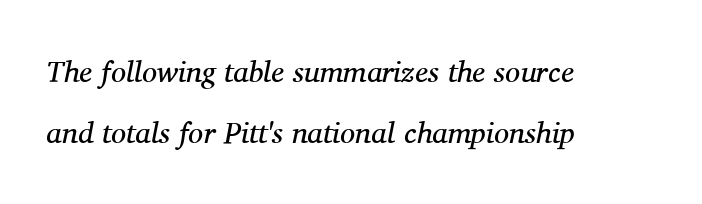
The image shows 30 px regular-weight serif type, italic (leaning right); set left-aligned, loose line spacing (2.05x), normal letter spacing, not underlined; medium stroke contrast and a medium x-height.
